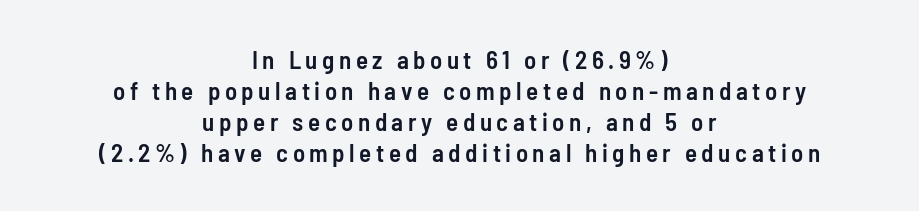
Q: Is the text bold? A: Semi-bold.
Q: Is the text italic (slanted)? A: No, it is upright.
Q: Is the text underlined? A: No.
Q: How is the paragraph aligned? A: Centered.
